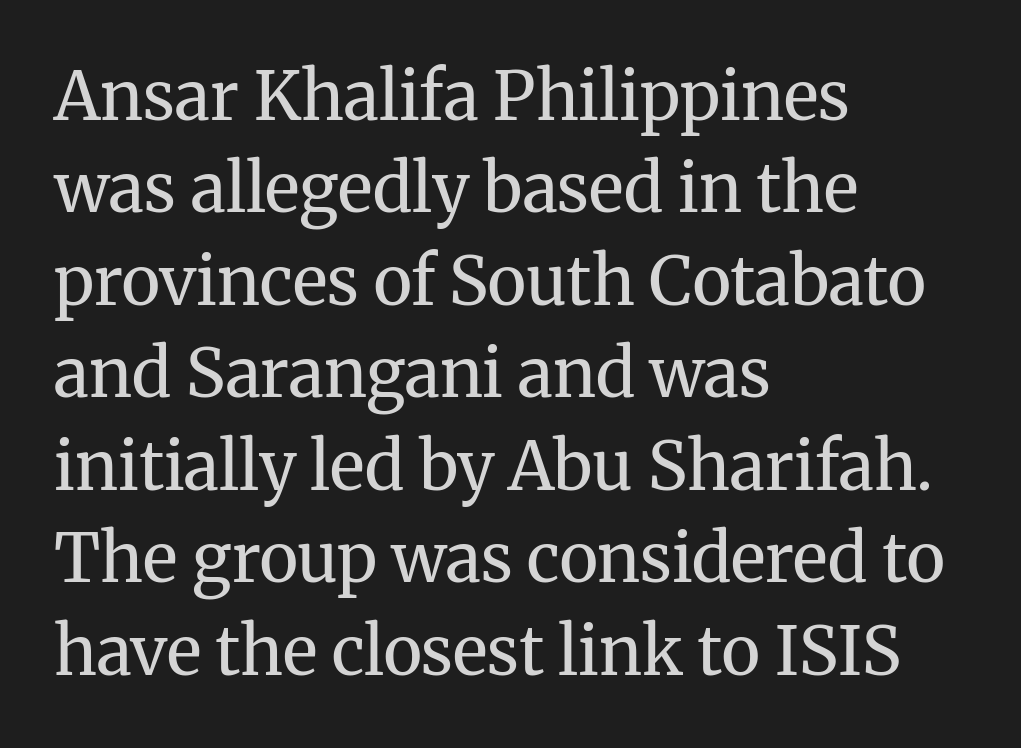
Q: Is the text bold? A: No.
Q: Is the text italic (slanted)? A: No, it is upright.
Q: Is the typeface a serif or a sans-serif typeface? A: Serif.
Q: Is the text underlined? A: No.
Q: How is the paragraph aligned? A: Left-aligned.
Q: Is the spacing between letters normal or unusually wide? A: Normal.
Q: Is the spacing between lines tight, normal or loose? A: Normal.
Q: Width (condensed, normal, or wide)? A: Normal.
Q: Stroke contrast? A: Medium.
Q: x-height? A: Medium.
Q: Monospaced? A: No.
